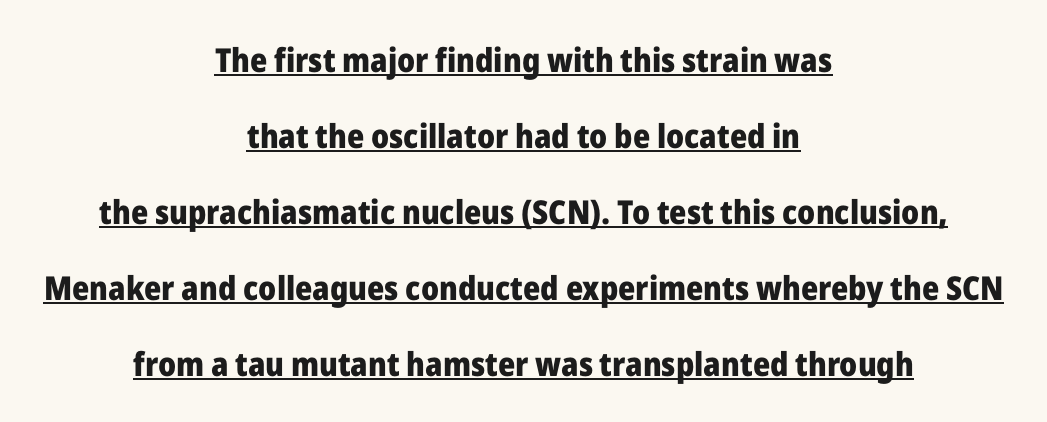
Honestly, the letter spacing is just normal — you wouldn't notice it. Line spacing here is loose. The rendering uses natural spacing where letterforms have individual widths. Strokes here are thick enough to call this a true bold. Centered paragraph, ragged on both sides. The letters stand straight up with perfectly vertical stems.
